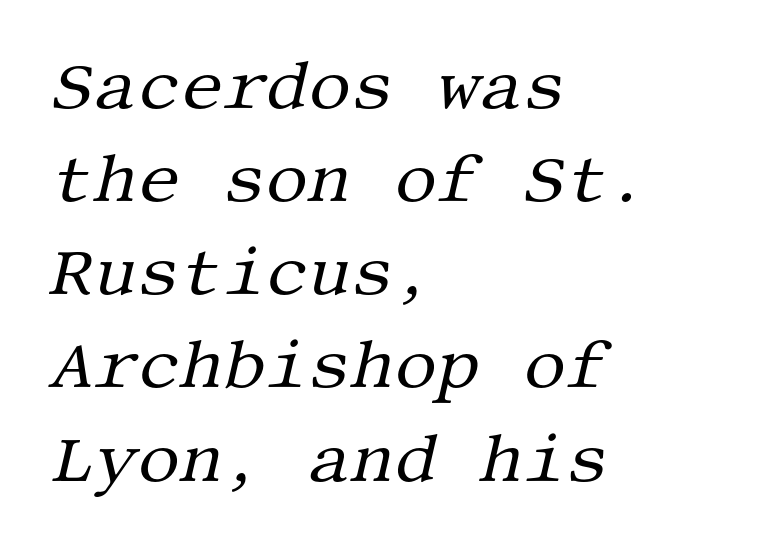
Q: Is the text bold? A: No.
Q: Is the text italic (slanted)? A: Yes, it leans right by about 13 degrees.
Q: Is the typeface a serif or a sans-serif typeface? A: Serif.
Q: Is the text underlined? A: No.
Q: How is the paragraph aligned? A: Left-aligned.
Q: Is the spacing between letters normal or unusually wide? A: Normal.
Q: Is the spacing between lines tight, normal or loose? A: Normal.
Q: Width (condensed, normal, or wide)? A: Normal.
Q: Stroke contrast? A: Medium.
Q: x-height? A: Large.
